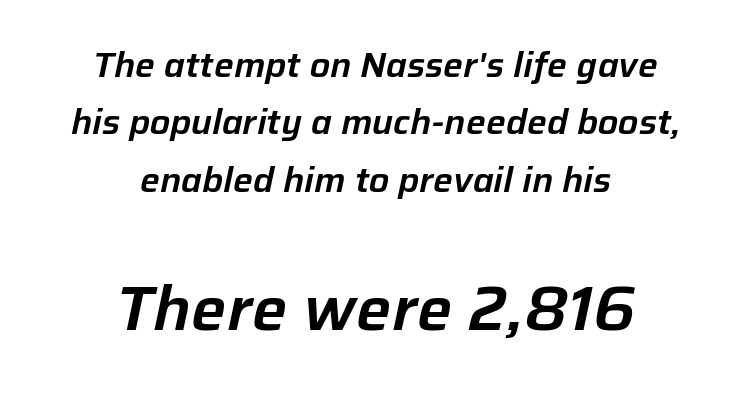
The image shows 62 px text type, italic (leaning right); set centered, normal line spacing (1.64x), normal letter spacing, not underlined; the second (bottom) block is 1.77x larger; low stroke contrast and a medium x-height.
